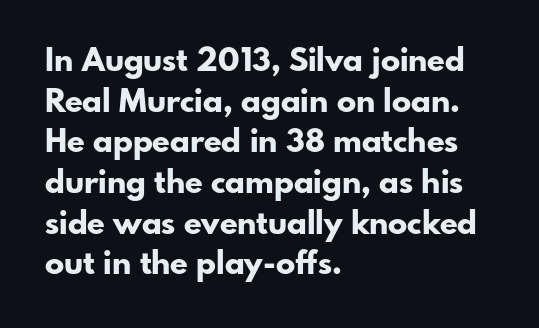
{"serif": "no", "italic": "no", "bold": "yes", "weight": "bold", "width": "normal", "stroke_contrast": "low", "x_height": "small", "monospaced": "no", "underline": "no", "align": "left", "line_spacing": "normal", "line_spacing_ratio": 1.27, "letter_spacing": "normal", "letter_spacing_em": 0.0, "glyph_px": 32}
